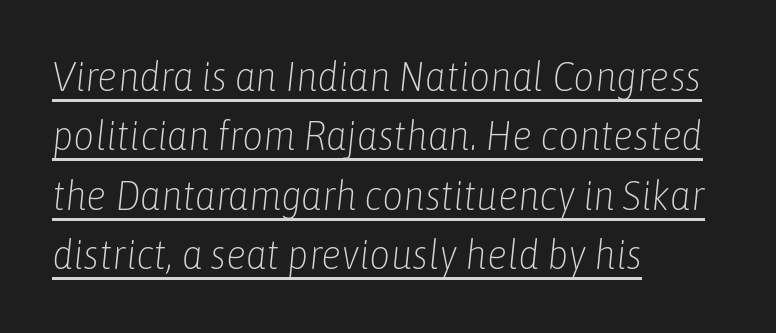
The image shows 41 px light, condensed type, italic (leaning right); set left-aligned, normal line spacing (1.45x), normal letter spacing, underlined; low stroke contrast and a medium x-height.
